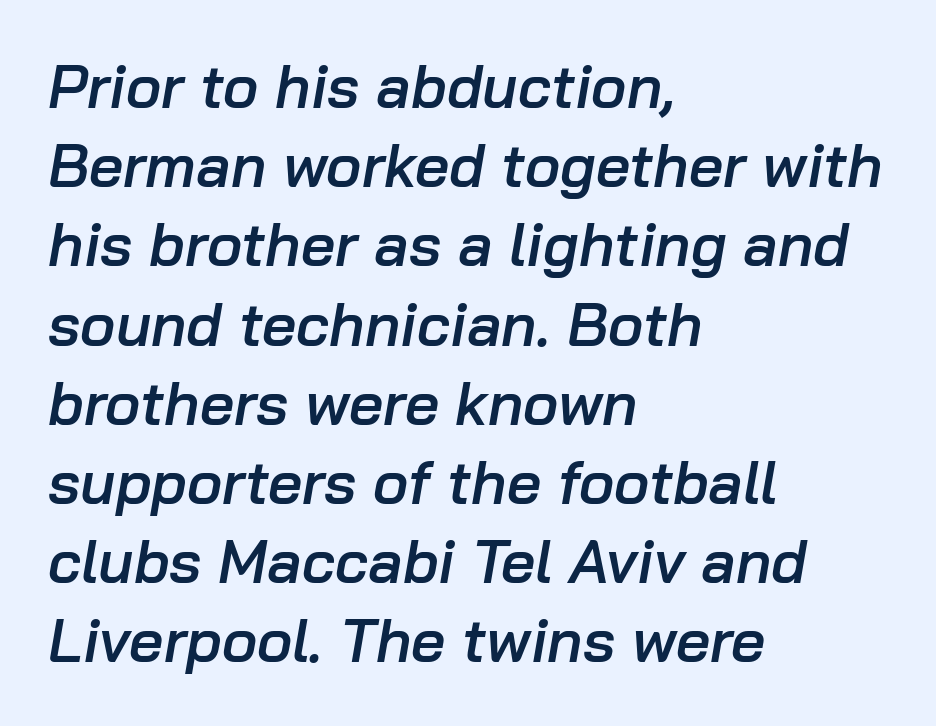
{"italic": "yes", "lean": "right", "slant_degrees": 10, "bold": "semi", "weight": "semibold", "width": "normal", "stroke_contrast": "low", "x_height": "medium", "monospaced": "no", "underline": "no", "align": "left", "line_spacing": "normal", "line_spacing_ratio": 1.32, "letter_spacing": "normal", "letter_spacing_em": 0.0, "glyph_px": 60}
